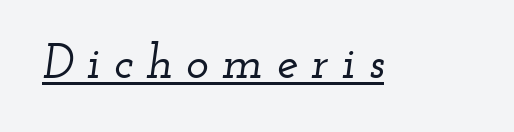
The glyphs are accompanied by a horizontal stroke just below them. Yep, those are serifs on the letters. The font's italic variant was chosen for this text. Looks like regular typesetting: each glyph gets only the width it needs. Substantial extra tracking has been applied to these lines.
